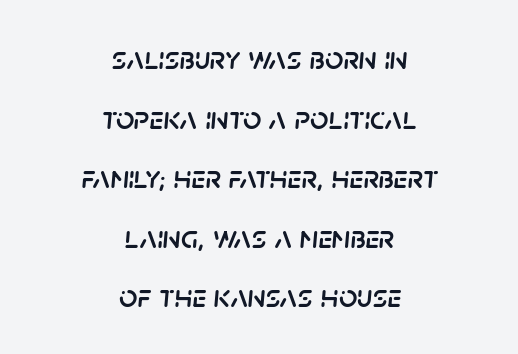
Q: Is the text italic (slanted)? A: Yes, it leans right by about 5 degrees.
Q: Is the text underlined? A: No.
Q: How is the paragraph aligned? A: Centered.
Q: Is the spacing between letters normal or unusually wide? A: Normal.
Q: Width (condensed, normal, or wide)? A: Normal.
Q: Stroke contrast? A: Low.
Q: x-height? A: Large.
Q: Monospaced? A: No.
